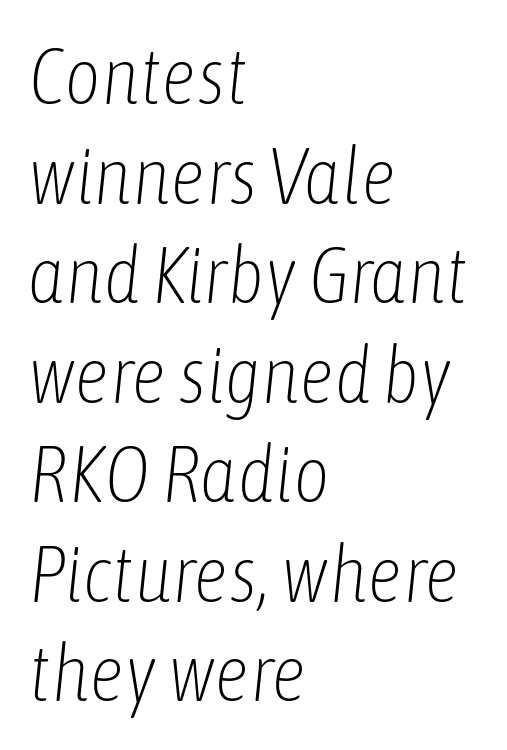
{"italic": "yes", "lean": "right", "slant_degrees": 6, "bold": "no", "weight": "light", "width": "condensed", "stroke_contrast": "low", "x_height": "medium", "monospaced": "no", "underline": "no", "align": "left", "line_spacing": "normal", "line_spacing_ratio": 1.26, "letter_spacing": "normal", "letter_spacing_em": 0.0, "glyph_px": 79}
